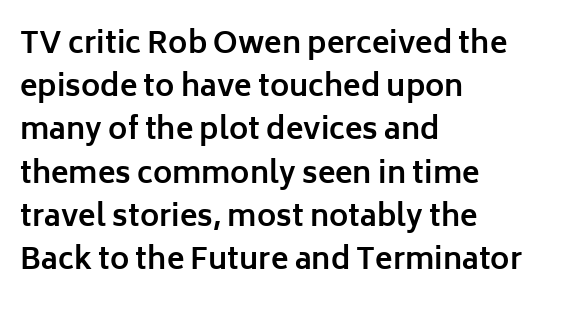
A bare baseline throughout the passage. A typesetter would mark this as roman, not italic. Note the varied advance widths — an 'i' is clearly narrower than an 'm'. Successive baselines arrive at the customary interval. The rendering shows plain stroke endings on the letterforms — a sans-serif design.
